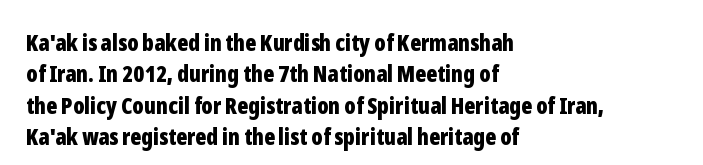
{"italic": "no", "bold": "yes", "underline": "no", "align": "left", "line_spacing": "normal", "line_spacing_ratio": 1.36, "letter_spacing": "normal", "letter_spacing_em": 0.0, "glyph_px": 23}
